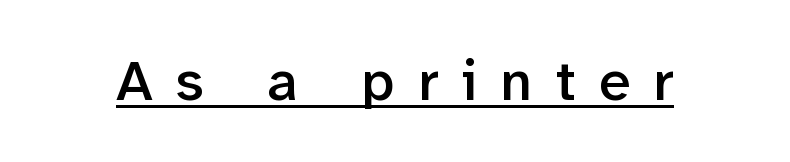
Unlike italic type, these characters show no tilt at all. You could not count columns in this text — the font is proportionally spaced. Check where the strokes stop: nothing finishes them off — pure sans. The face used here appears with an underline applied. The font is running at a semibold setting, under full bold. Honestly, the letter spacing is so wide it's the main thing you notice.
